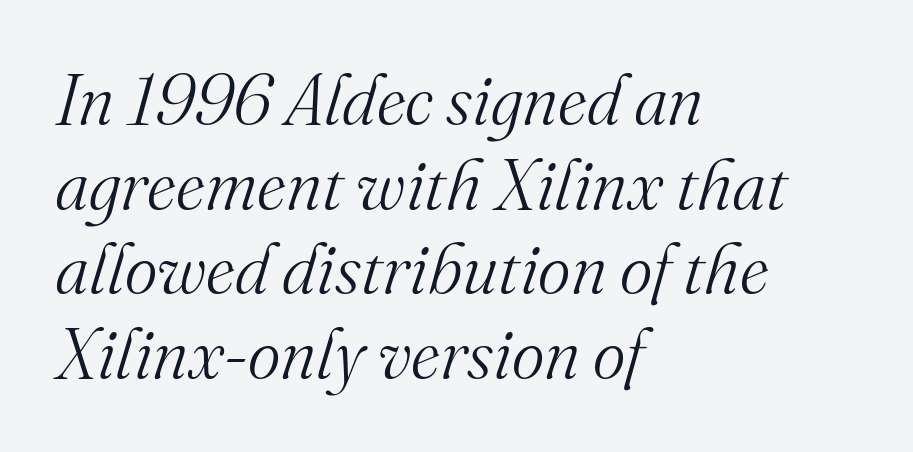
Q: Is the text bold? A: No.
Q: Is the text italic (slanted)? A: Yes, it leans right by about 16 degrees.
Q: Is the typeface a serif or a sans-serif typeface? A: Serif.
Q: Is the text underlined? A: No.
Q: How is the paragraph aligned? A: Left-aligned.
Q: Is the spacing between letters normal or unusually wide? A: Normal.
Q: Width (condensed, normal, or wide)? A: Normal.
Q: Stroke contrast? A: Medium.
Q: x-height? A: Small.
Q: Monospaced? A: No.
